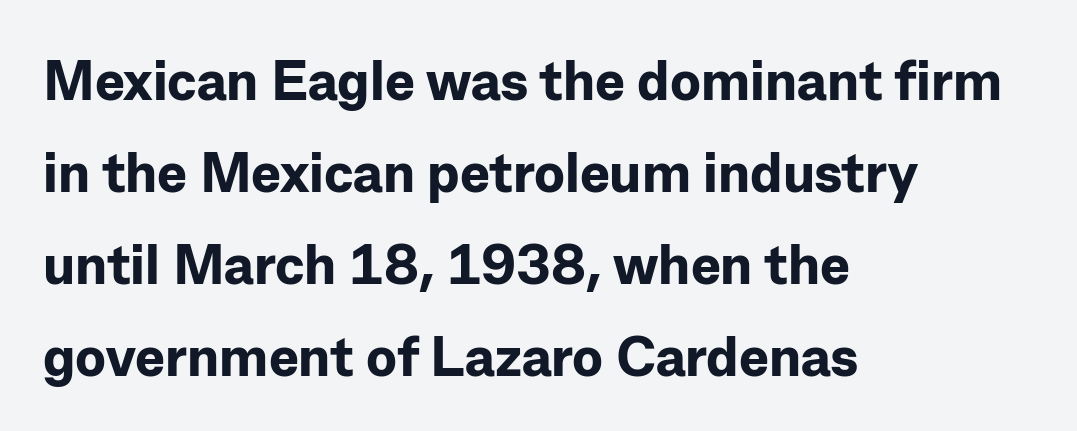
{"serif": "no", "italic": "no", "bold": "yes", "weight": "bold", "width": "normal", "stroke_contrast": "low", "x_height": "medium", "monospaced": "no", "underline": "no", "align": "left", "line_spacing": "normal", "line_spacing_ratio": 1.64, "letter_spacing": "normal", "letter_spacing_em": 0.0, "glyph_px": 56}
